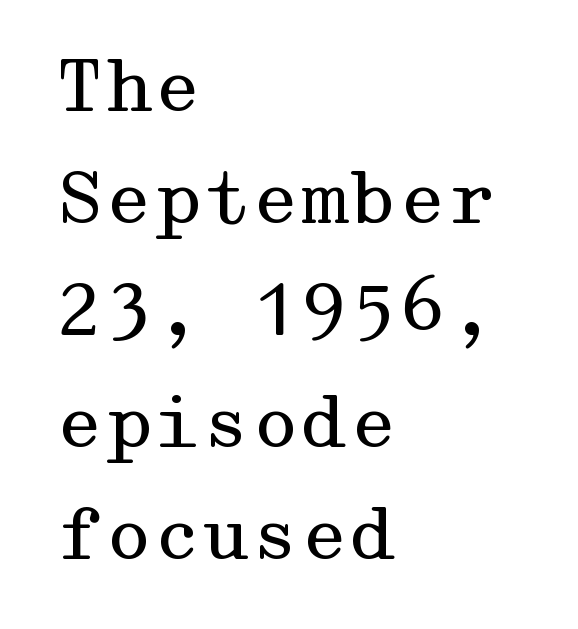
Q: Is the text bold? A: No.
Q: Is the text italic (slanted)? A: No, it is upright.
Q: Is the typeface a serif or a sans-serif typeface? A: Serif.
Q: Is the text underlined? A: No.
Q: How is the paragraph aligned? A: Left-aligned.
Q: Is the spacing between letters normal or unusually wide? A: Normal.
Q: Is the spacing between lines tight, normal or loose? A: Normal.
Q: Width (condensed, normal, or wide)? A: Wide.
Q: Stroke contrast? A: Medium.
Q: x-height? A: Medium.
